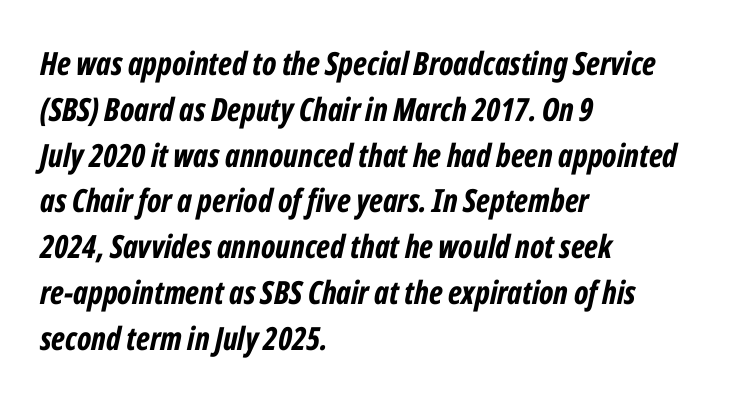
Q: Is the text bold? A: Yes.
Q: Is the text italic (slanted)? A: Yes, it leans right by about 12 degrees.
Q: Is the text underlined? A: No.
Q: How is the paragraph aligned? A: Left-aligned.
Q: Is the spacing between letters normal or unusually wide? A: Normal.
Q: Is the spacing between lines tight, normal or loose? A: Normal.
Q: Width (condensed, normal, or wide)? A: Condensed.
Q: Stroke contrast? A: Low.
Q: x-height? A: Medium.
Q: Monospaced? A: No.
